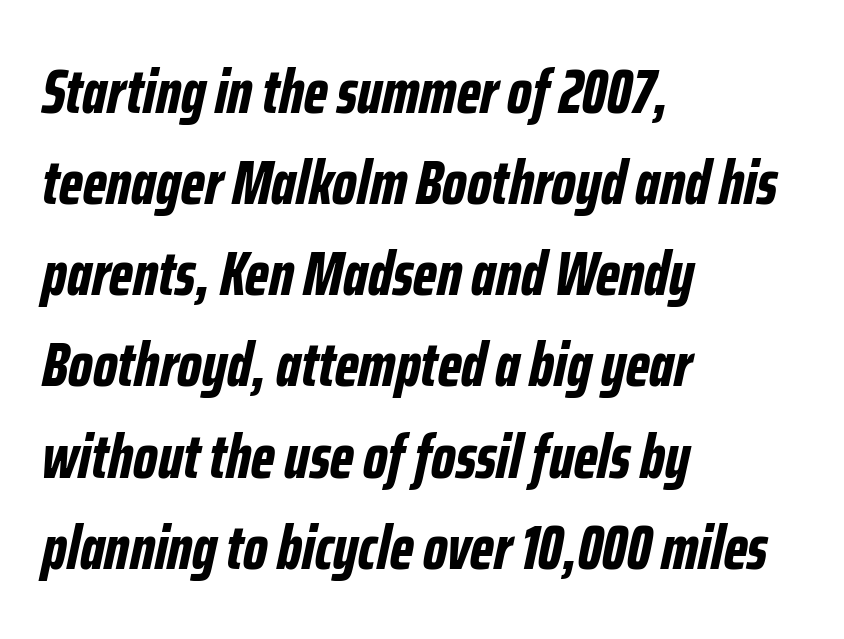
{"italic": "yes", "lean": "right", "slant_degrees": 12, "bold": "yes", "weight": "bold", "width": "condensed", "stroke_contrast": "low", "x_height": "medium", "monospaced": "no", "underline": "no", "align": "left", "line_spacing": "normal", "line_spacing_ratio": 1.47, "letter_spacing": "normal", "letter_spacing_em": 0.0, "glyph_px": 62}
